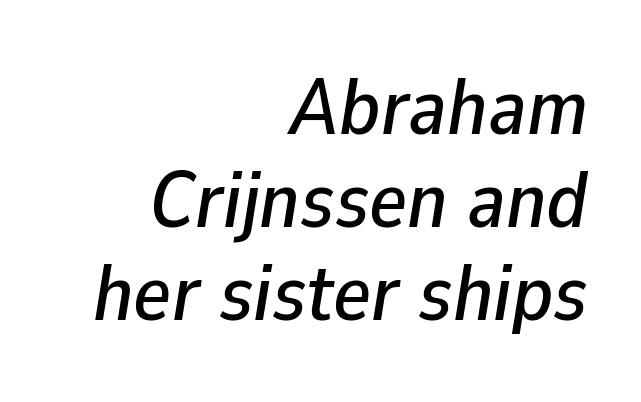
{"italic": "yes", "lean": "right", "slant_degrees": 9, "width": "normal", "stroke_contrast": "low", "x_height": "medium", "monospaced": "no", "underline": "no", "align": "right", "line_spacing_ratio": 1.16, "letter_spacing": "normal", "letter_spacing_em": 0.0, "glyph_px": 80}
